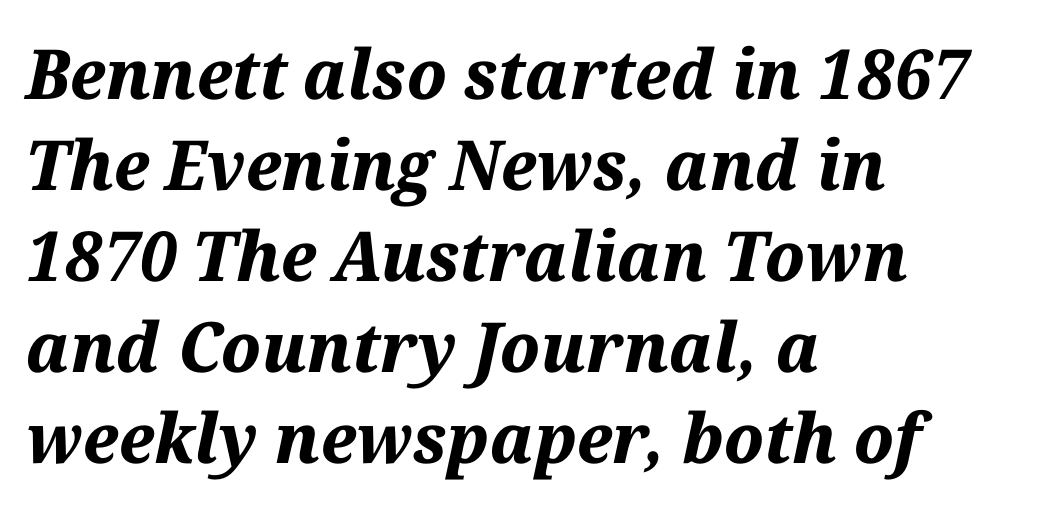
Each glyph is drawn with heavy, bold strokes. When letters slant like this, we call the style italic. Each letter keeps its own natural width here, so spacing adapts to shape. These lines sit exactly where default settings would place them. Honestly, there is no underline to notice here at all. Look at the tracking — it's just the regular setting, nothing added.
